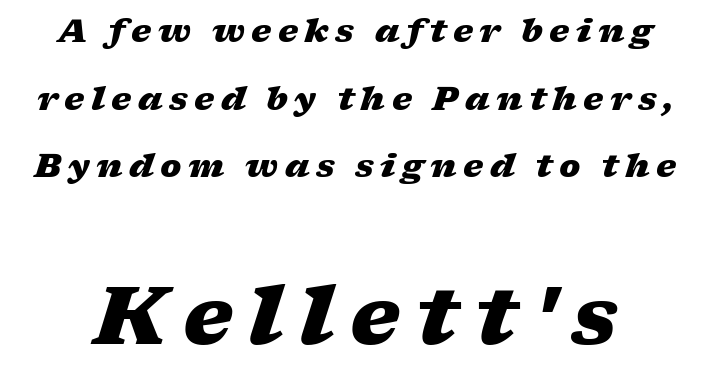
The image shows 79 px heavy, wide type, italic (leaning right); set loose line spacing (2.11x), unusually wide letter spacing (+0.2 em), not underlined; the second (bottom) block is 2.47x larger; low stroke contrast and a medium x-height.
